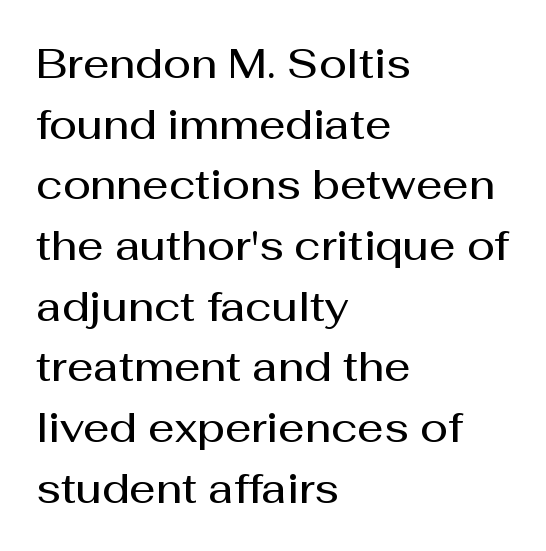
The image shows 41 px semibold sans-serif type, upright; set left-aligned, normal line spacing (1.48x), normal letter spacing, not underlined; medium stroke contrast and a medium x-height.
